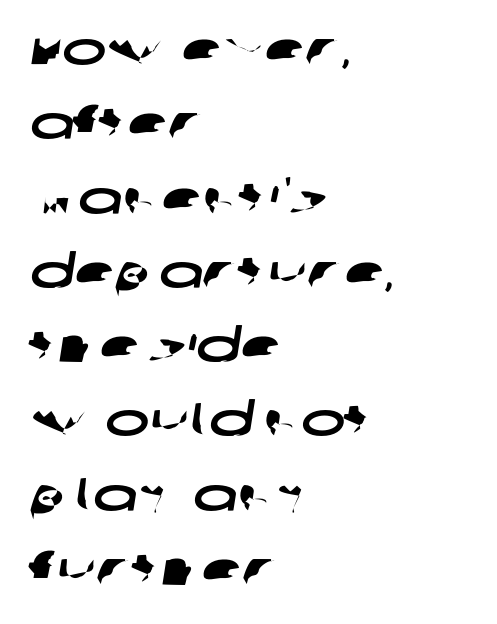
The image shows 47 px wide sans-serif type; set left-aligned, normal line spacing (1.58x), normal letter spacing, not underlined; low stroke contrast and a large x-height.
